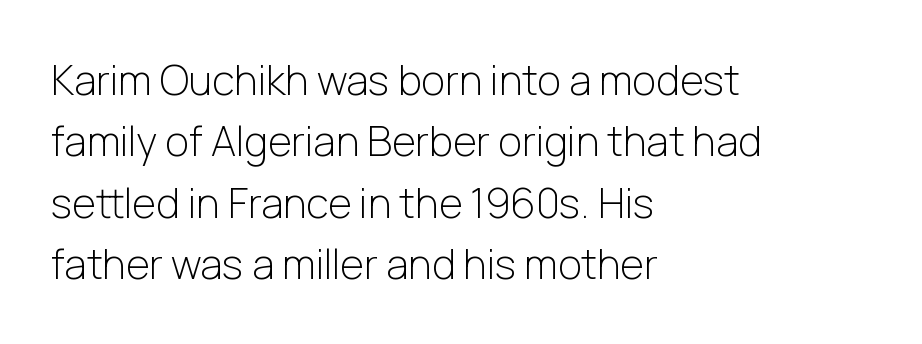
{"serif": "no", "italic": "no", "bold": "no", "weight": "light", "width": "normal", "stroke_contrast": "low", "x_height": "medium", "monospaced": "no", "underline": "no", "align": "left", "line_spacing": "normal", "line_spacing_ratio": 1.5, "letter_spacing": "normal", "letter_spacing_em": 0.0, "glyph_px": 41}
